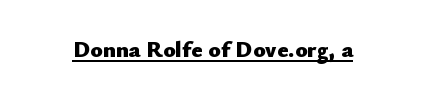
Q: Is the text bold? A: Yes.
Q: Is the text italic (slanted)? A: No, it is upright.
Q: Is the text underlined? A: Yes.
Q: Is the spacing between letters normal or unusually wide? A: Normal.
